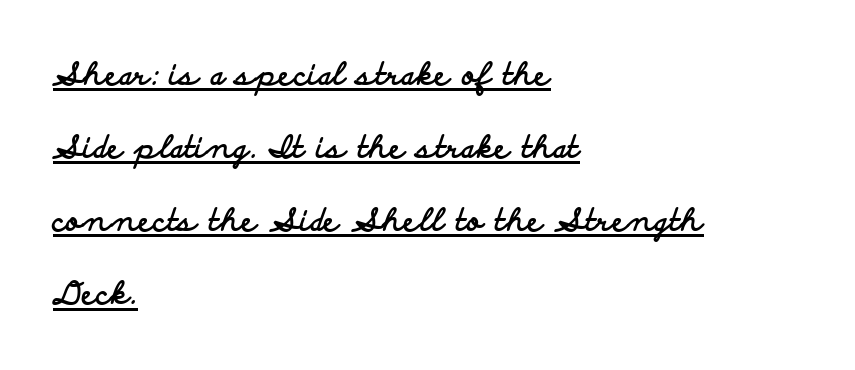
Q: Is the text bold? A: Yes.
Q: Is the text italic (slanted)? A: Yes.
Q: Is the typeface a serif or a sans-serif typeface? A: Sans-serif.
Q: Is the text underlined? A: Yes.
Q: How is the paragraph aligned? A: Left-aligned.
Q: Is the spacing between letters normal or unusually wide? A: Normal.
Q: Is the spacing between lines tight, normal or loose? A: Loose.
Q: Width (condensed, normal, or wide)? A: Wide.
Q: Stroke contrast? A: Low.
Q: x-height? A: Small.
Q: Monospaced? A: No.
